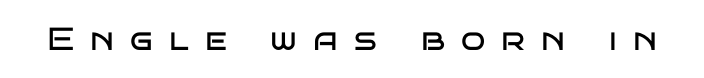
The image shows 32 px regular-weight, wide sans-serif type, upright; set unusually wide letter spacing (+0.5 em), not underlined; low stroke contrast and a large x-height.
